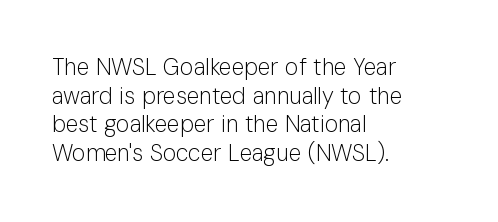
The lines sit at an ordinary, default distance from one another. The text block is weighted toward the left margin, trailing off unevenly rightward. Tracking value appears to be zero — textbook default spacing. Has an underline been added? It has not. Stroke mass is kept to a normal reading level or below.
